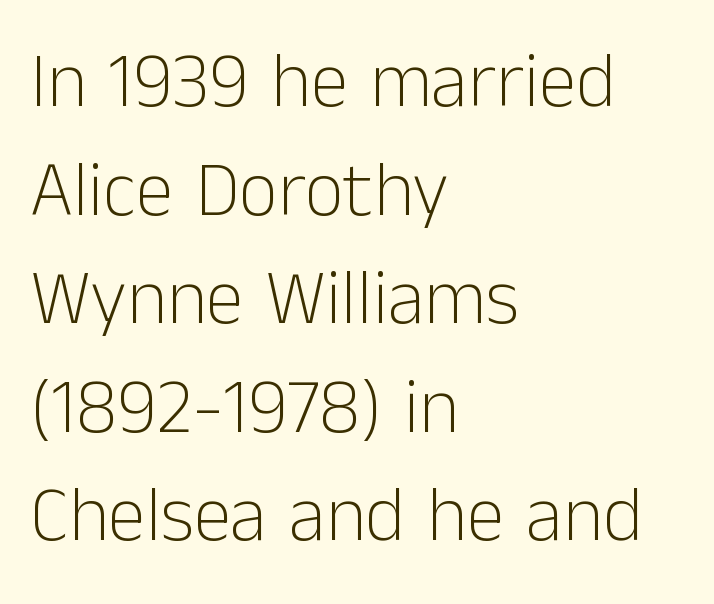
Q: Is the text bold? A: No.
Q: Is the text italic (slanted)? A: No, it is upright.
Q: Is the typeface a serif or a sans-serif typeface? A: Sans-serif.
Q: Is the text underlined? A: No.
Q: How is the paragraph aligned? A: Left-aligned.
Q: Is the spacing between letters normal or unusually wide? A: Normal.
Q: Is the spacing between lines tight, normal or loose? A: Normal.
Q: Width (condensed, normal, or wide)? A: Normal.
Q: Stroke contrast? A: Low.
Q: x-height? A: Medium.
Q: Monospaced? A: No.
